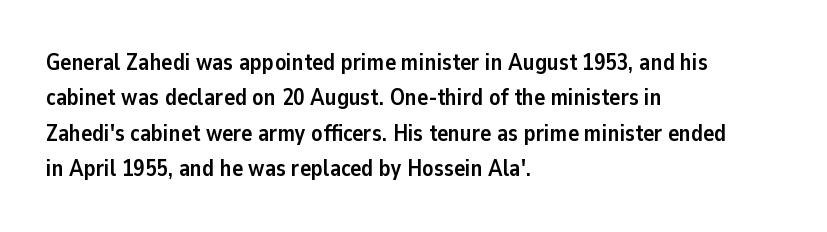
The image shows 23 px bold type, upright; set left-aligned, normal line spacing (1.54x), normal letter spacing, not underlined.
